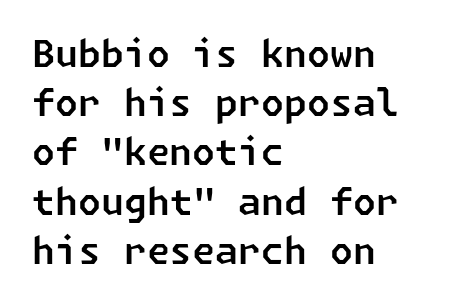
The vertical gap from one line to the next is medium. Each row of text sits above clean, open space. Each line starts at the same left margin while the right side varies. Nothing sits at the stroke ends, so this counts as sans-serif. This sample uses plain, unmodified letter spacing.
